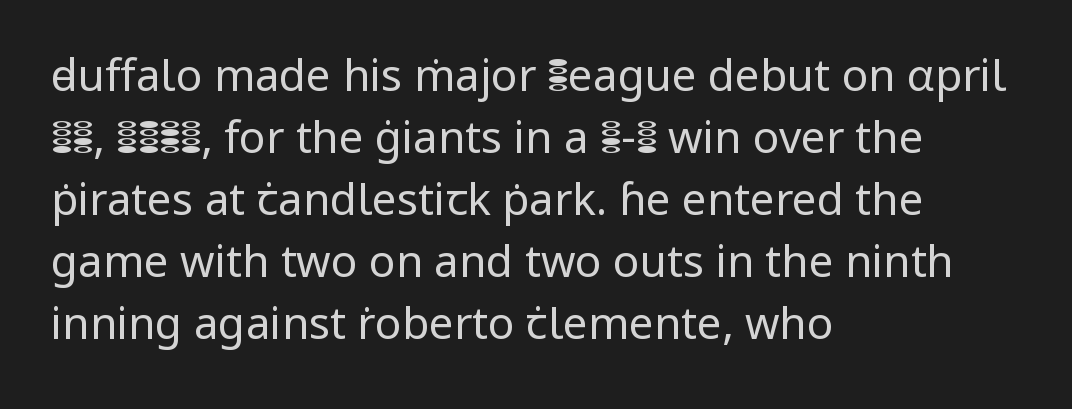
{"serif": "no", "italic": "no", "bold": "no", "weight": "regular", "width": "normal", "stroke_contrast": "low", "x_height": "medium", "monospaced": "no", "underline": "no", "align": "left", "line_spacing": "normal", "line_spacing_ratio": 1.41, "letter_spacing": "normal", "letter_spacing_em": 0.0, "glyph_px": 44}
